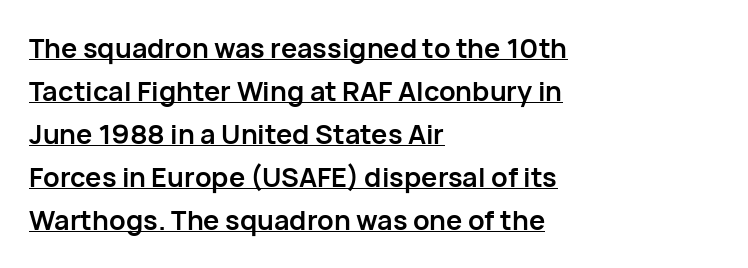
Q: Is the text bold? A: Yes.
Q: Is the text italic (slanted)? A: No, it is upright.
Q: Is the text underlined? A: Yes.
Q: How is the paragraph aligned? A: Left-aligned.
Q: Is the spacing between letters normal or unusually wide? A: Normal.
Q: Is the spacing between lines tight, normal or loose? A: Normal.
